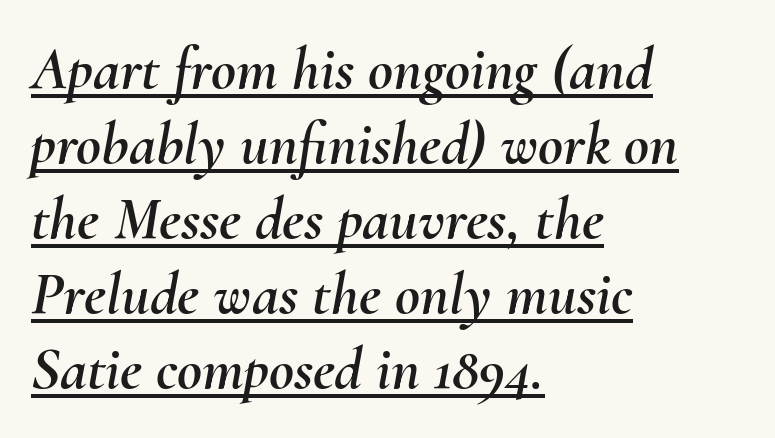
Q: Is the text italic (slanted)? A: Yes, it leans right by about 10 degrees.
Q: Is the text underlined? A: Yes.
Q: How is the paragraph aligned? A: Left-aligned.
Q: Is the spacing between letters normal or unusually wide? A: Normal.
Q: Width (condensed, normal, or wide)? A: Normal.
Q: Stroke contrast? A: Medium.
Q: x-height? A: Small.
Q: Monospaced? A: No.
